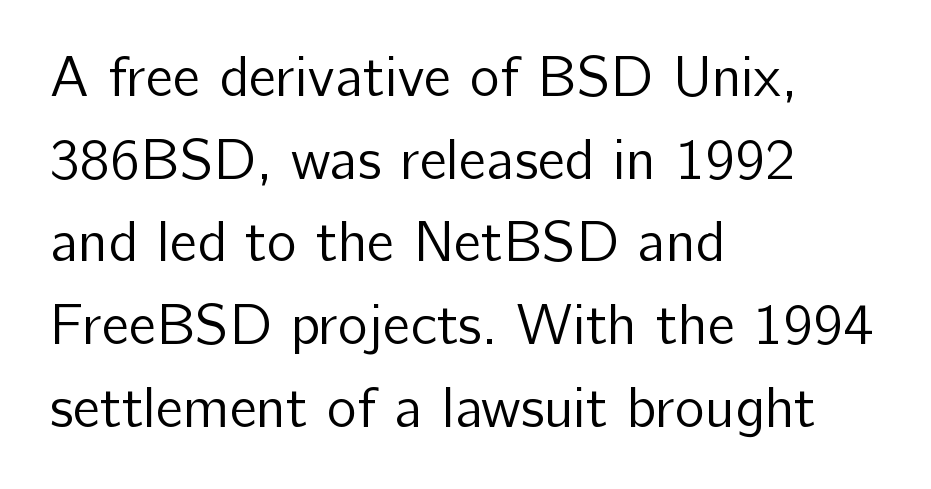
The image shows 57 px regular-weight sans-serif type, upright; set left-aligned, normal line spacing (1.45x), normal letter spacing, not underlined; low stroke contrast and a medium x-height.
